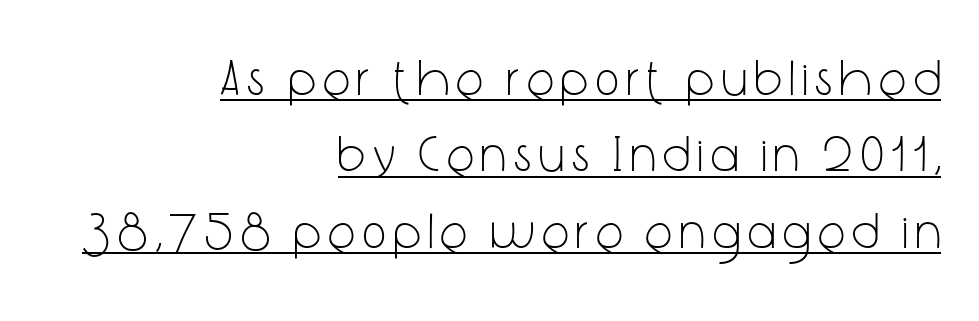
The image shows 50 px light, condensed sans-serif type, upright; set right-aligned, normal line spacing (1.53x), underlined; low stroke contrast and a medium x-height.
